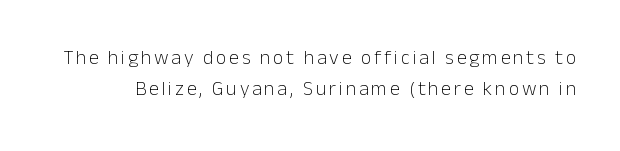
The foot of each line stays bare and open. The strokes are not fattened; the text isn't bold. Whoever set this chose a conventional vertical rhythm. No italicization has been applied; the sample stays upright.
